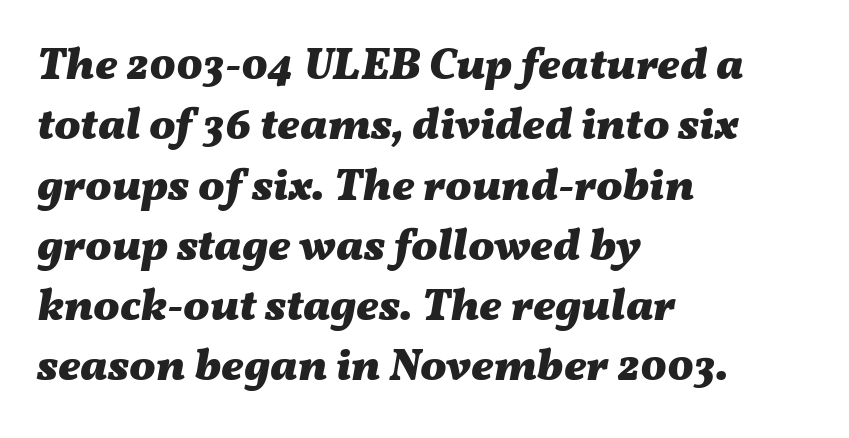
Q: Is the text bold? A: Yes.
Q: Is the text italic (slanted)? A: Yes, it leans right by about 11 degrees.
Q: Is the text underlined? A: No.
Q: How is the paragraph aligned? A: Left-aligned.
Q: Is the spacing between letters normal or unusually wide? A: Normal.
Q: Is the spacing between lines tight, normal or loose? A: Normal.
Q: Width (condensed, normal, or wide)? A: Wide.
Q: Stroke contrast? A: Medium.
Q: x-height? A: Medium.
Q: Monospaced? A: No.
